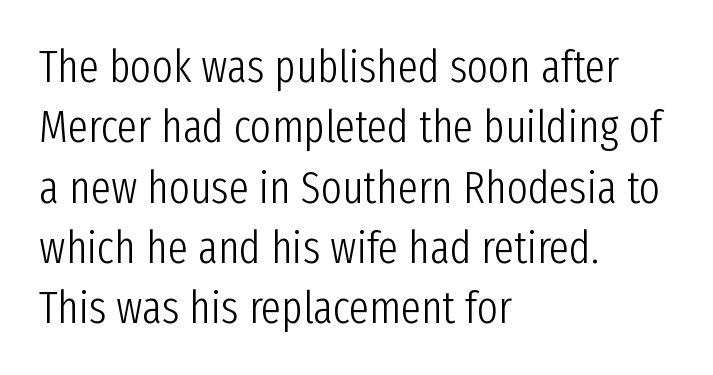
{"serif": "no", "italic": "no", "bold": "no", "weight": "light", "width": "condensed", "stroke_contrast": "low", "x_height": "medium", "monospaced": "no", "underline": "no", "align": "left", "line_spacing": "normal", "line_spacing_ratio": 1.34, "letter_spacing": "normal", "letter_spacing_em": 0.0, "glyph_px": 45}
